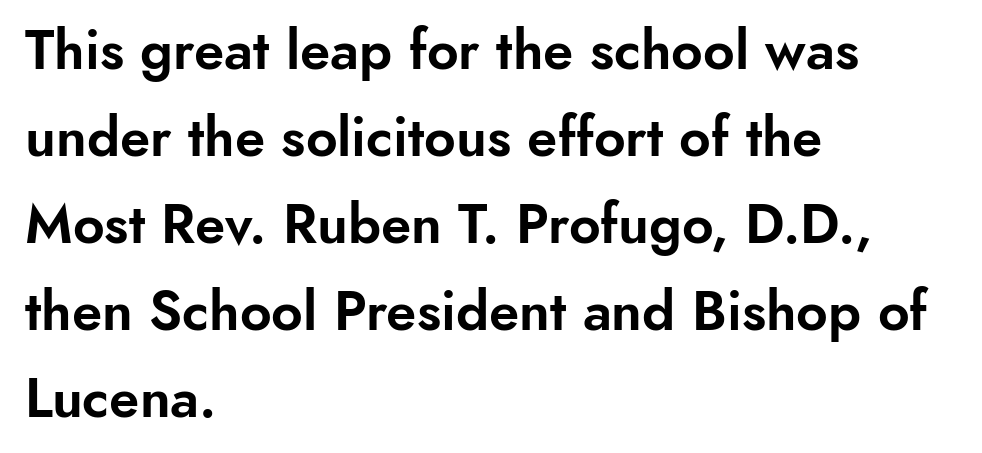
Q: Is the text italic (slanted)? A: No, it is upright.
Q: Is the typeface a serif or a sans-serif typeface? A: Sans-serif.
Q: Is the text underlined? A: No.
Q: How is the paragraph aligned? A: Left-aligned.
Q: Is the spacing between letters normal or unusually wide? A: Normal.
Q: Is the spacing between lines tight, normal or loose? A: Normal.
Q: Width (condensed, normal, or wide)? A: Normal.
Q: Stroke contrast? A: Low.
Q: x-height? A: Small.
Q: Monospaced? A: No.
